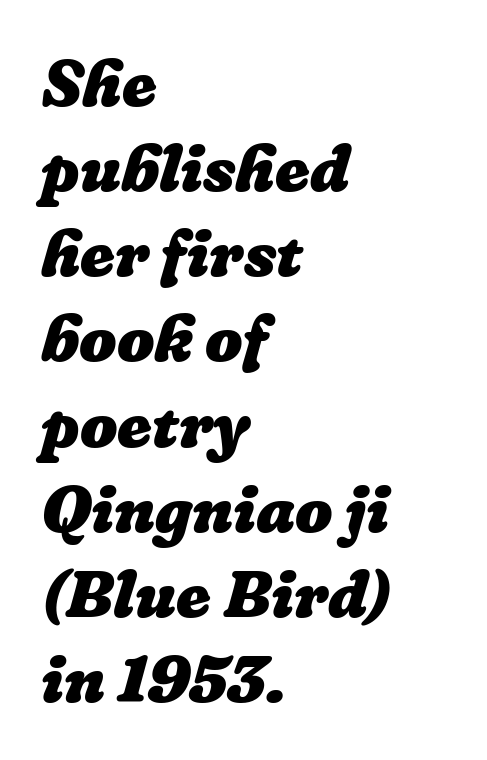
{"bold": "yes", "weight": "heavy", "width": "normal", "stroke_contrast": "low", "x_height": "medium", "monospaced": "no", "underline": "no", "align": "left", "line_spacing": "normal", "line_spacing_ratio": 1.29, "letter_spacing": "normal", "letter_spacing_em": 0.0, "glyph_px": 66}
